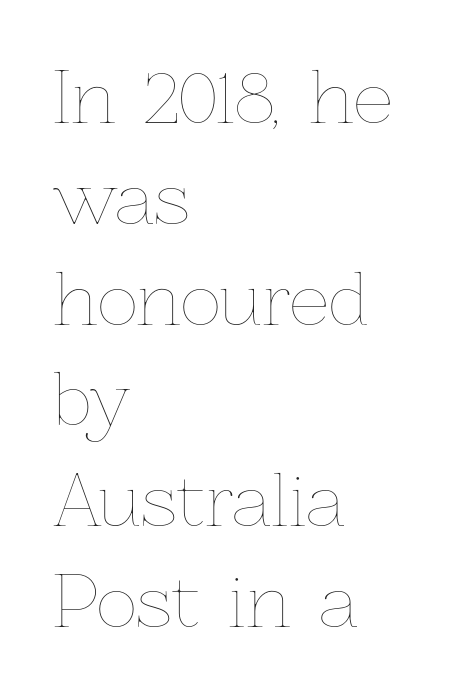
The image shows 70 px thin type, upright; set left-aligned, normal line spacing (1.44x), normal letter spacing, not underlined; low stroke contrast and a medium x-height.
